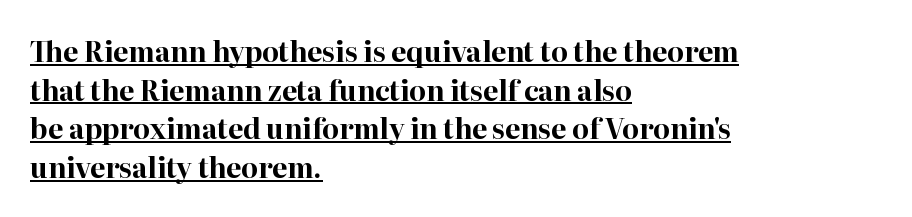
The lettering holds an erect, upright posture throughout. The tracking reads as untouched default to a designer's eye. What decoration does the sample have? An underline. This block has exactly the height ordinary leading produces. A full-strength bold gives these letters their thick strokes.
